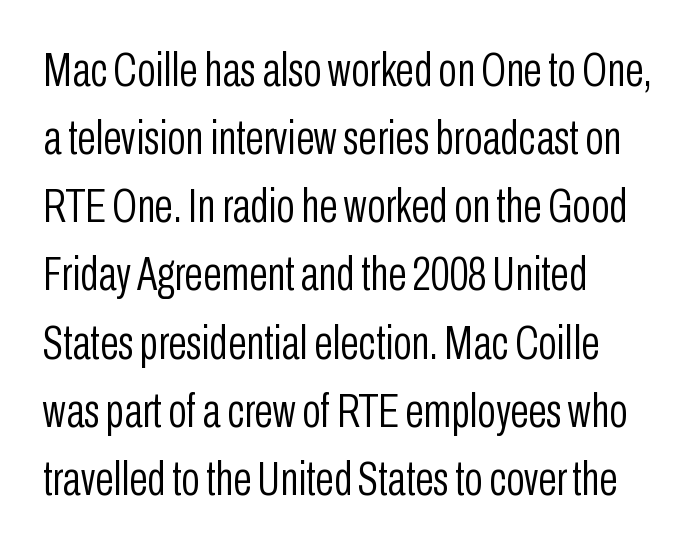
Q: Is the text bold? A: No.
Q: Is the text italic (slanted)? A: No, it is upright.
Q: Is the typeface a serif or a sans-serif typeface? A: Sans-serif.
Q: Is the text underlined? A: No.
Q: How is the paragraph aligned? A: Left-aligned.
Q: Is the spacing between letters normal or unusually wide? A: Normal.
Q: Is the spacing between lines tight, normal or loose? A: Normal.
Q: Width (condensed, normal, or wide)? A: Condensed.
Q: Stroke contrast? A: Low.
Q: x-height? A: Medium.
Q: Monospaced? A: No.
